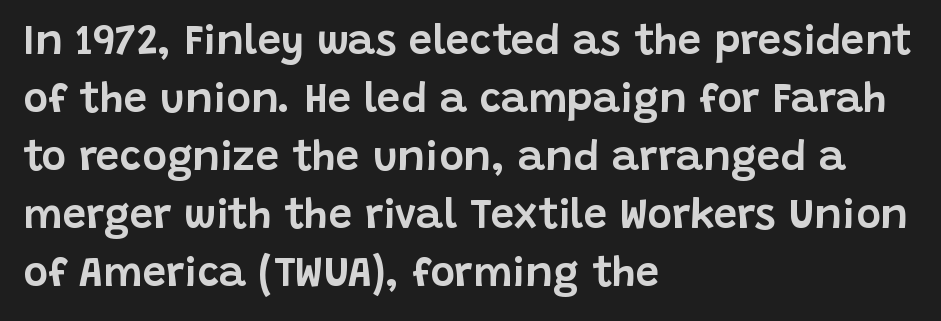
The image shows 42 px sans-serif type, upright; set left-aligned, normal line spacing (1.38x), normal letter spacing, not underlined; low stroke contrast and a large x-height.
